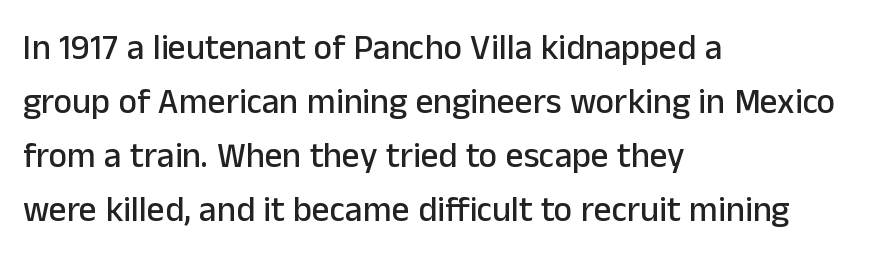
The image shows 35 px sans-serif type, upright; set left-aligned, normal line spacing (1.54x), normal letter spacing, not underlined; low stroke contrast and a medium x-height.
